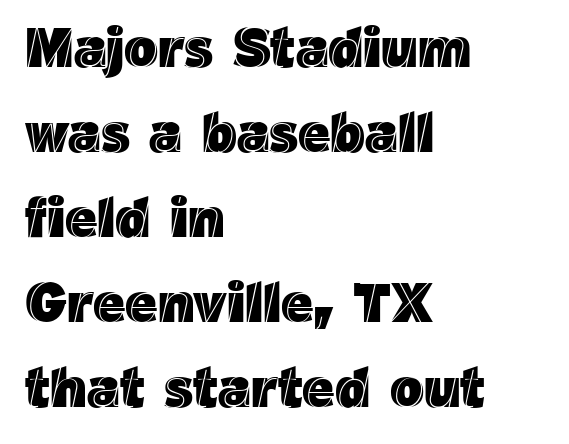
{"italic": "no", "width": "normal", "x_height": "medium", "monospaced": "no", "underline": "no", "align": "left", "line_spacing": "normal", "line_spacing_ratio": 1.52, "letter_spacing": "normal", "letter_spacing_em": 0.0, "glyph_px": 56}
